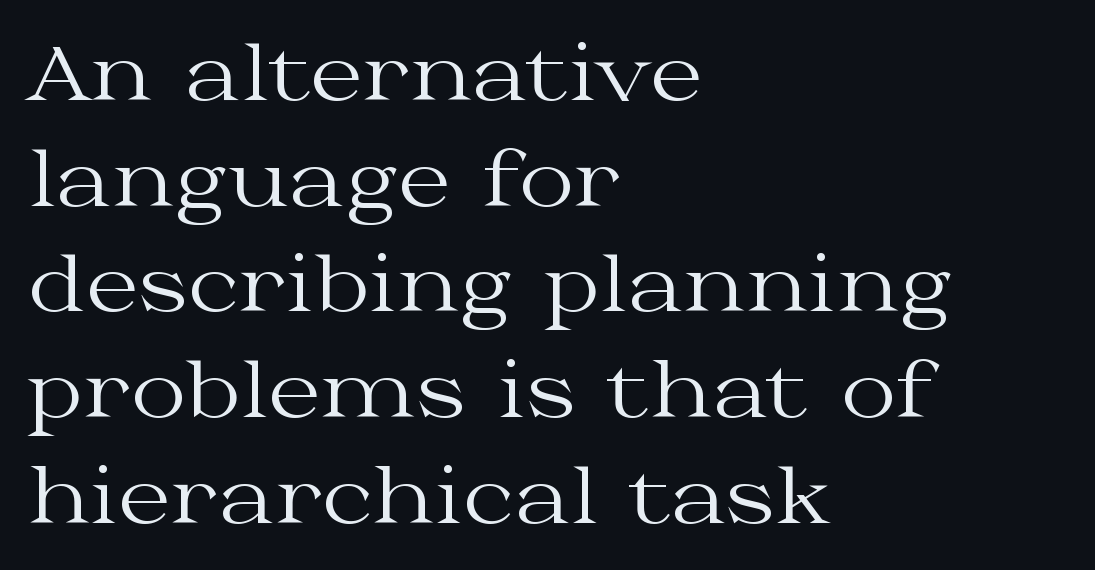
Q: Is the text bold? A: No.
Q: Is the text italic (slanted)? A: No, it is upright.
Q: Is the typeface a serif or a sans-serif typeface? A: Serif.
Q: Is the text underlined? A: No.
Q: How is the paragraph aligned? A: Left-aligned.
Q: Is the spacing between letters normal or unusually wide? A: Normal.
Q: Is the spacing between lines tight, normal or loose? A: Normal.
Q: Width (condensed, normal, or wide)? A: Wide.
Q: Stroke contrast? A: Medium.
Q: x-height? A: Medium.
Q: Monospaced? A: No.
